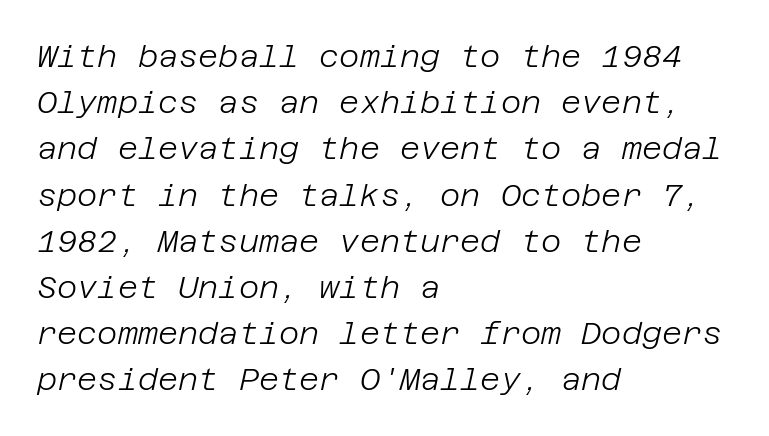
The image shows 31 px light type, italic (leaning right); set left-aligned, normal line spacing (1.49x), normal letter spacing, not underlined; low stroke contrast and a large x-height.
